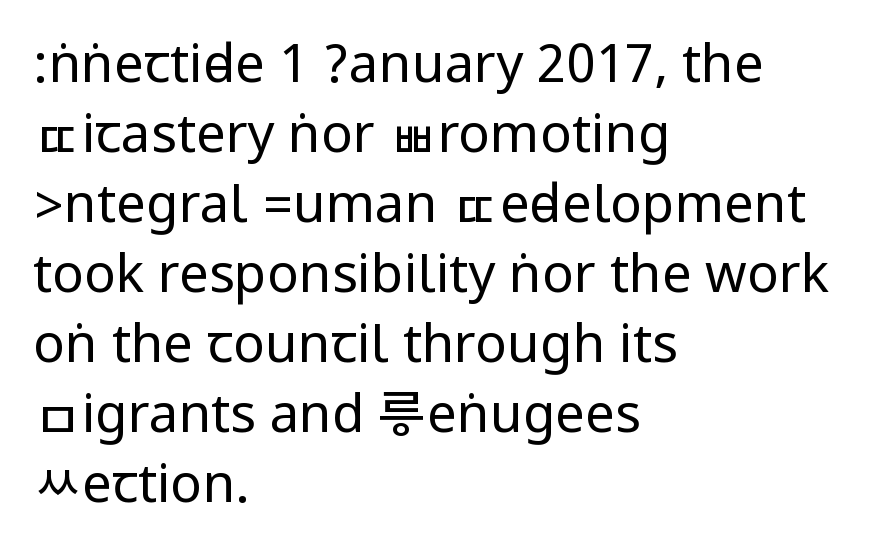
The image shows 53 px regular-weight, condensed sans-serif type, upright; set left-aligned, normal line spacing (1.32x), normal letter spacing, not underlined; low stroke contrast.
